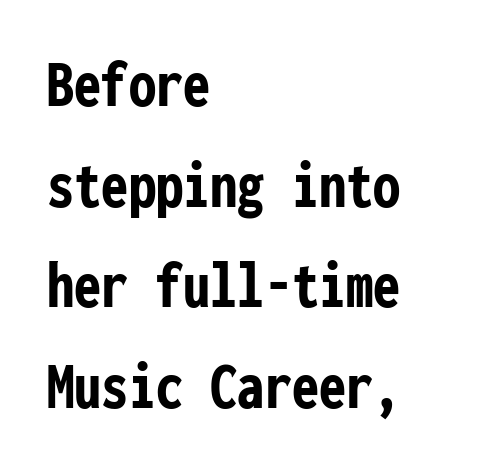
The space beneath each line is pristine and unruled. Chunky letters — that's bold for sure. Baseline-to-baseline distance is the conventional proportion of letter height. In terms of letterspacing, this is plain default setting. Which margin do the lines hug? The left one — the right edge is uneven.
